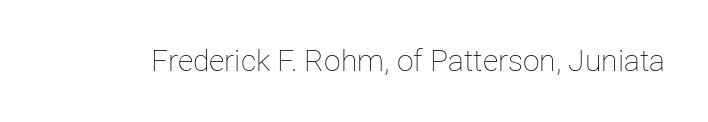
Q: Is the text bold? A: No.
Q: Is the text italic (slanted)? A: No, it is upright.
Q: Is the text underlined? A: No.
Q: Is the spacing between letters normal or unusually wide? A: Normal.
Q: Width (condensed, normal, or wide)? A: Normal.
Q: Stroke contrast? A: Low.
Q: x-height? A: Medium.
Q: Monospaced? A: No.
